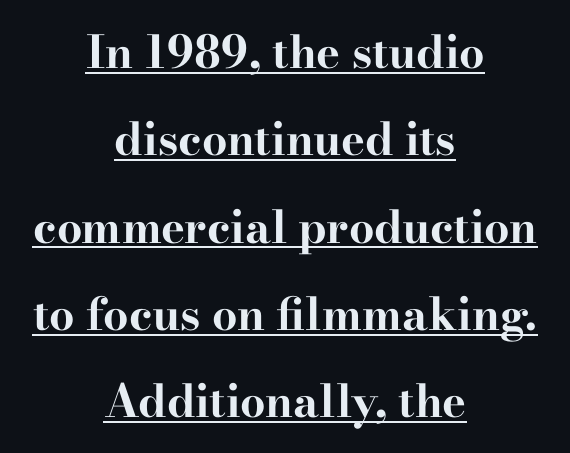
{"serif": "yes", "italic": "no", "bold": "yes", "weight": "bold", "width": "wide", "stroke_contrast": "high", "x_height": "small", "monospaced": "no", "underline": "yes", "align": "center", "line_spacing": "loose", "line_spacing_ratio": 1.94, "letter_spacing": "normal", "letter_spacing_em": 0.0, "glyph_px": 45}
